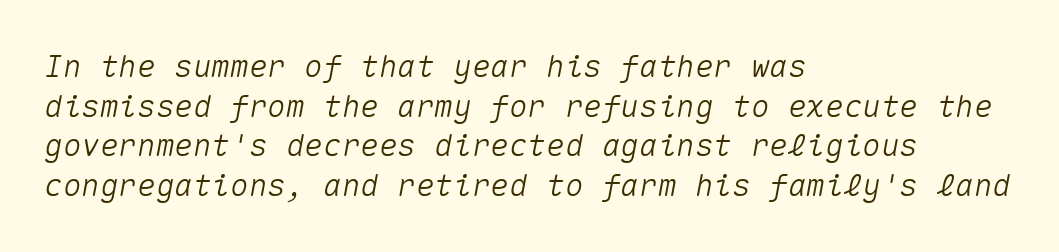
Do the characters align in a grid? Yes, the font is monospaced. Default kerning and tracking; the words read as compact shapes. The rendering uses a moderate line-height, typical for paragraphs. Clear beneath every line of the passage. This sample uses an oblique cut, with every glyph tilted off the vertical.
